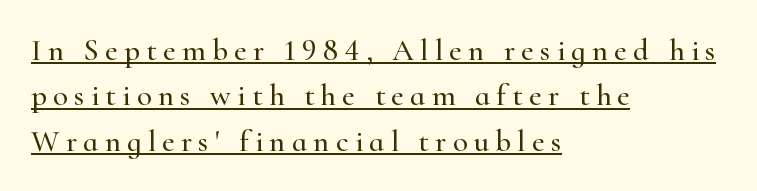
The image shows 31 px serif type, upright; set left-aligned, normal line spacing (1.46x), unusually wide letter spacing (+0.2 em), underlined; high stroke contrast and a small x-height.
